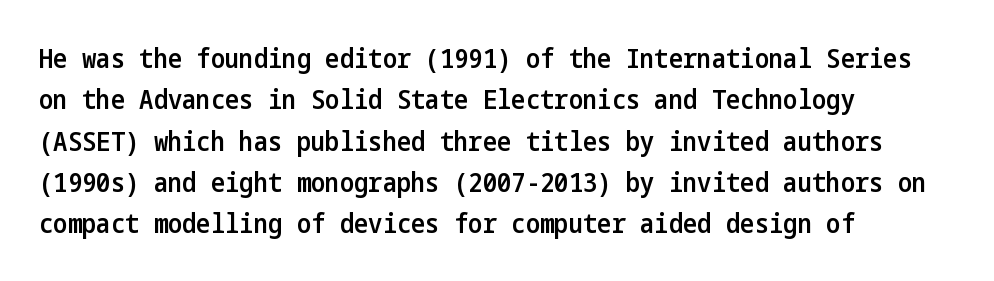
{"italic": "no", "bold": "semi", "underline": "no", "align": "left", "line_spacing": "normal", "line_spacing_ratio": 1.53, "letter_spacing": "normal", "letter_spacing_em": 0.0, "glyph_px": 27}
